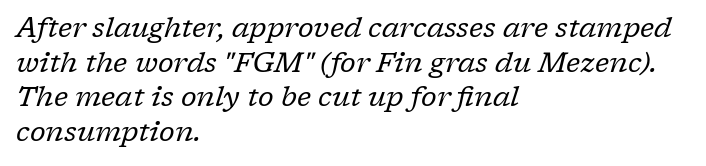
Layout note: lines flush left. The strip under each line holds only bare page. Would a proofreader flag this as italicized? Yes. Looks like regular typesetting: each glyph gets only the width it needs. The rendering shows small feet on the letterforms — a serif design. No letter is thick-stroked: the sample isn't bold.
